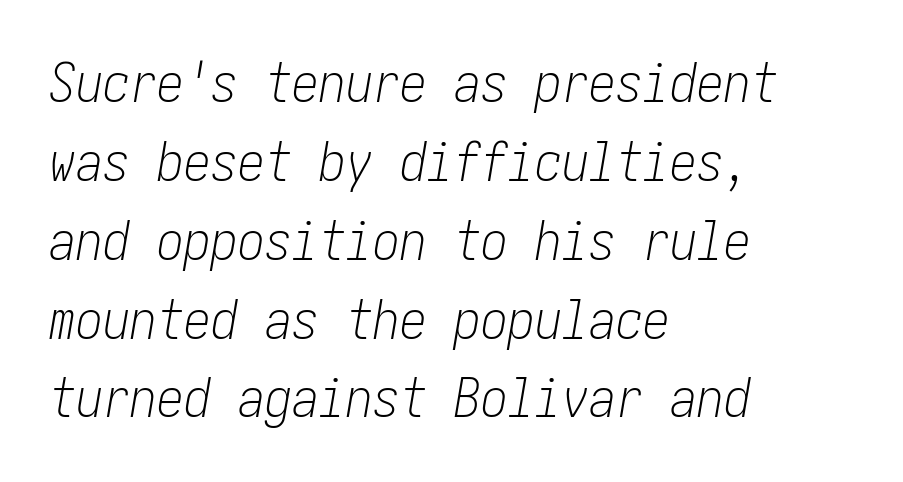
The face used here has a pronounced slope to its letters. Quick note: interline space is typical. Nobody touched the tracking dial on this one. A light-to-regular cut is what we see here.
